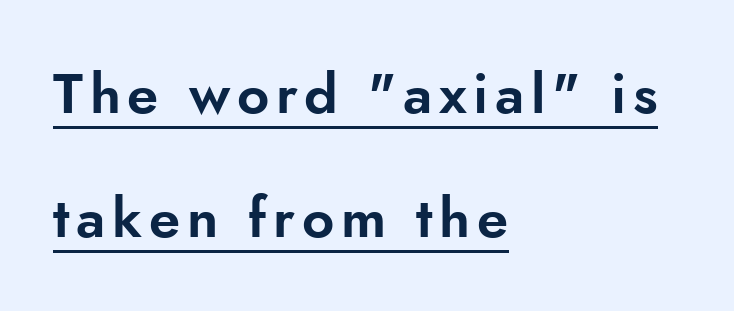
{"serif": "no", "italic": "no", "width": "normal", "stroke_contrast": "low", "x_height": "small", "monospaced": "no", "underline": "yes", "align": "left", "line_spacing": "loose", "line_spacing_ratio": 2.21, "glyph_px": 56}
